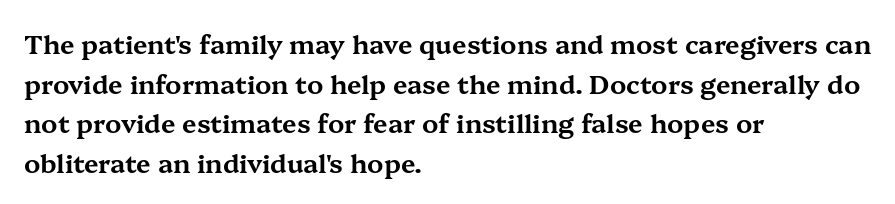
Interline gaps are of average width in this sample. The type sits square on the baseline with zero lean. Just letters on the line, the space beneath them empty. Students, note that the glyphs here touch the page at normal intervals. The rendering anchors every line to the left-hand side.
